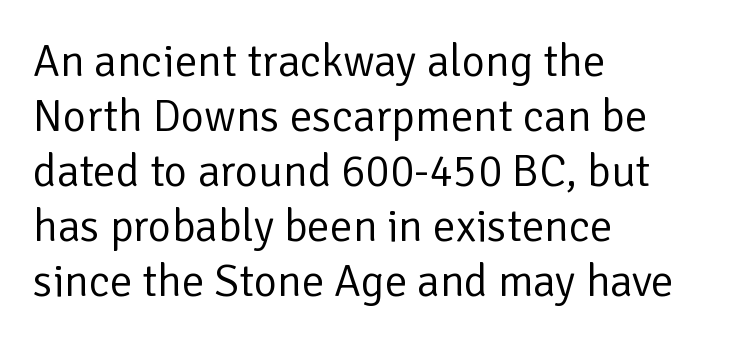
The image shows 45 px regular-weight sans-serif type, upright; set left-aligned, line spacing 1.22x, normal letter spacing, not underlined; low stroke contrast and a medium x-height.
